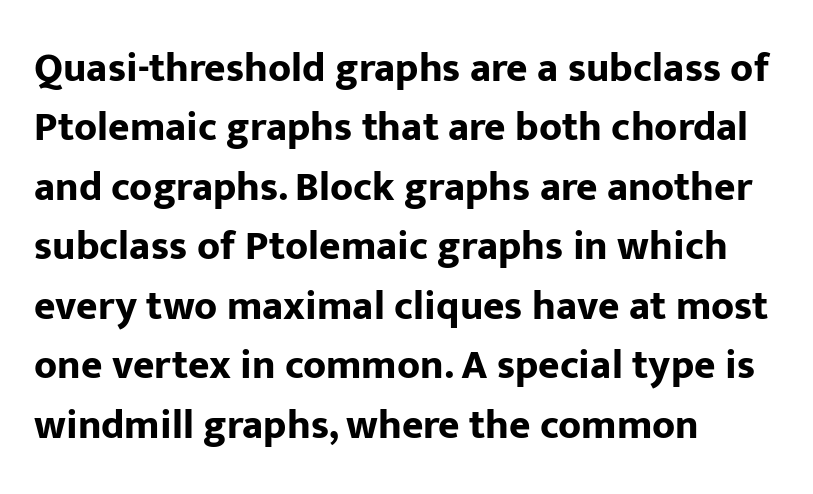
Notice how descenders clear the ascenders below comfortably — that's standard leading. The letters stand straight up with perfectly vertical stems. This is heavy type, rendered in bold. A typesetter would call this proportional, since set widths differ per character. The foot of each line stays bare and open.
